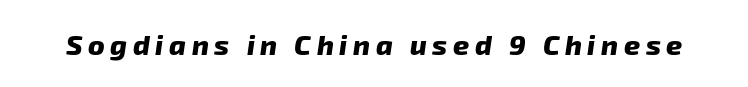
{"serif": "no", "bold": "yes", "weight": "heavy", "width": "normal", "stroke_contrast": "low", "x_height": "medium", "monospaced": "no", "underline": "no", "letter_spacing": "wide", "letter_spacing_em": 0.2, "glyph_px": 28}
